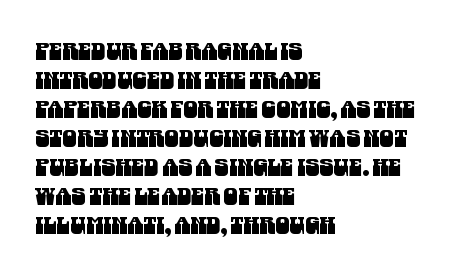
Q: Is the text underlined? A: No.
Q: How is the paragraph aligned? A: Left-aligned.
Q: Is the spacing between letters normal or unusually wide? A: Normal.
Q: Is the spacing between lines tight, normal or loose? A: Normal.
